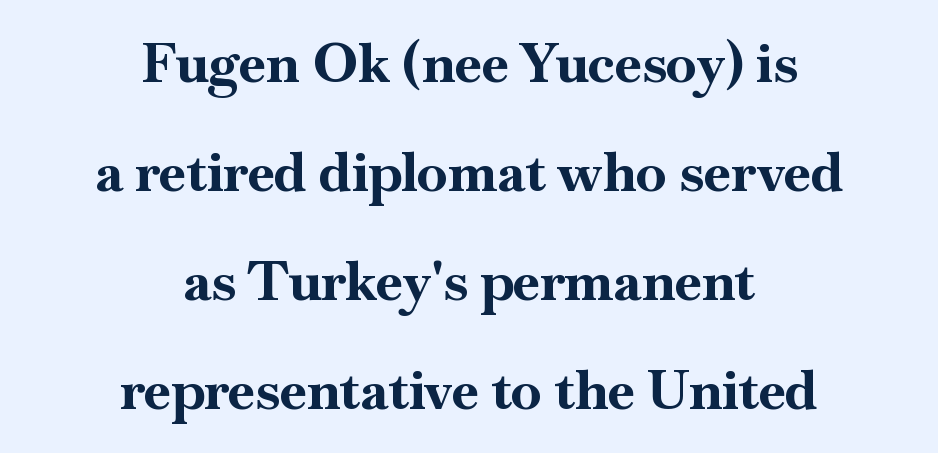
This sample uses an upright cut, with every glyph sitting square on the baseline. Compared with typical paragraphs, the rows here are farther apart. Look at the bottom of the vertical strokes: they flare into serifs here. Bold? Absolutely — the strokes are thick and heavy.
